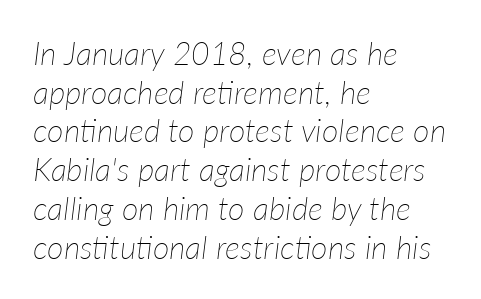
The image shows 32 px thin type, italic (leaning right); set left-aligned, line spacing 1.21x, normal letter spacing, not underlined; low stroke contrast and a medium x-height.
